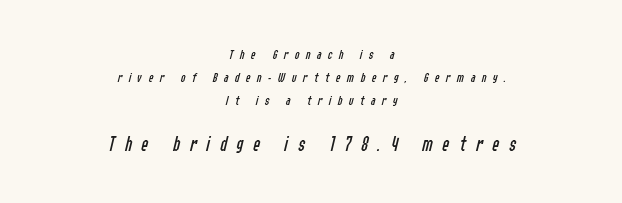
{"italic": "yes", "lean": "right", "slant_degrees": 14, "bold": "no", "underline": "no", "align": "center", "line_spacing": "normal", "line_spacing_ratio": 1.65, "letter_spacing": "wide", "letter_spacing_em": 0.46, "larger_block": "second", "size_ratio": 1.5, "glyph_px": 21}
